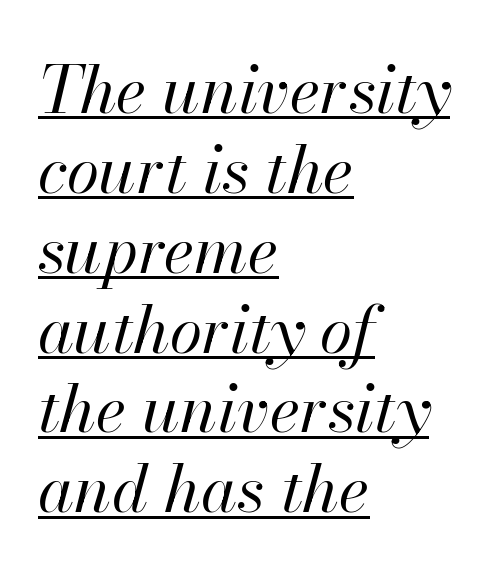
The passage is arranged the way most books set body copy — flush left. The letterforms sit at book weight or below. Characters follow at the spacing the type designer built in. The face used here is proportionally spaced, like ordinary book or web type.
